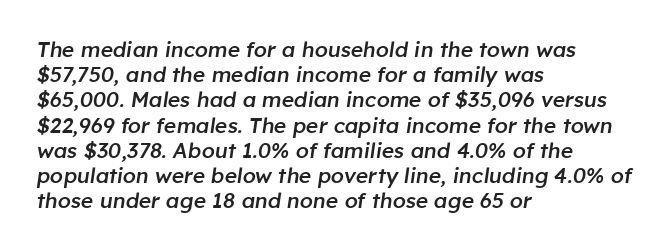
The image shows 21 px text type, italic (leaning right); set left-aligned, line spacing 1.2x, normal letter spacing, not underlined.
